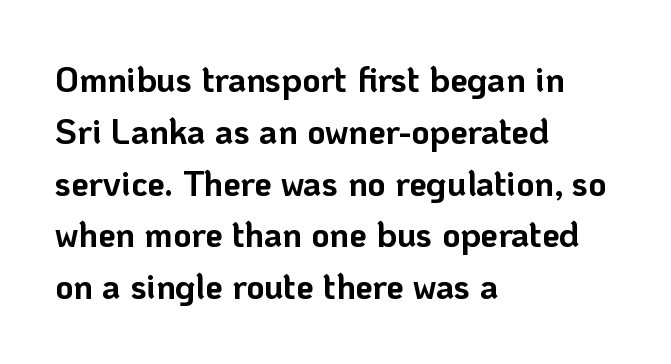
Alignment: flush left. Heft: maximum for text — a bold. The block of text has a typical density, with ordinary space between rows. The gap between lines stays unmarked.
